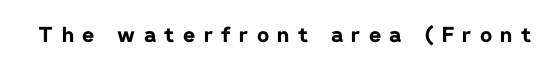
Q: Is the text bold? A: Yes.
Q: Is the text italic (slanted)? A: No, it is upright.
Q: Is the text underlined? A: No.
Q: Is the spacing between letters normal or unusually wide? A: Unusually wide.
